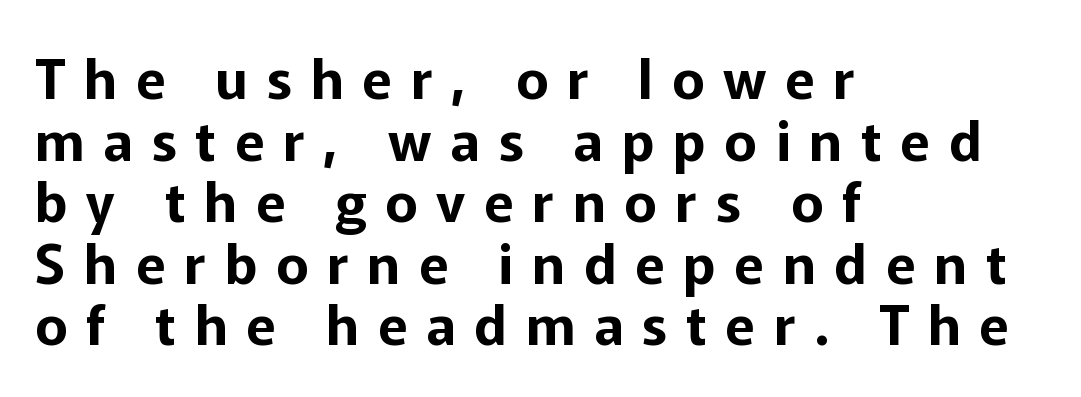
The letters are spread apart with noticeably loose tracking. A roman cut, with each character standing at attention. Rows of type sit shoulder to shoulder in the vertical direction. Leftover space on each line is placed entirely after the last word. Letterform terminals end flat and unadorned throughout the passage.
